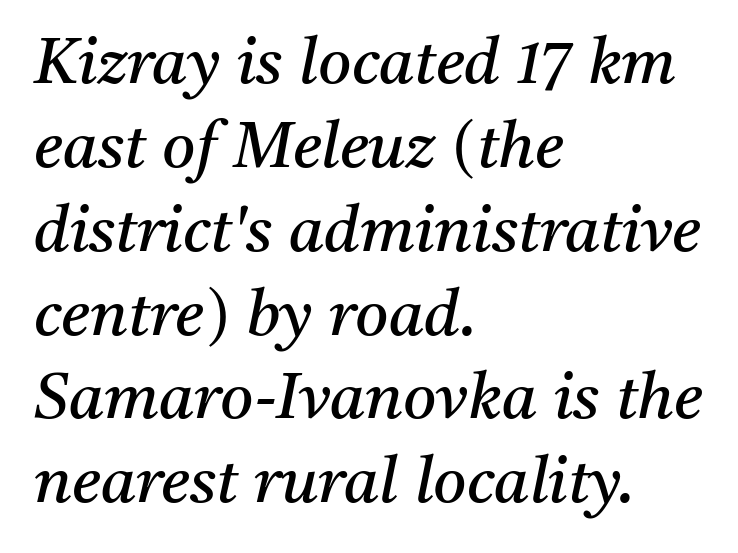
Spacing verdict: proportional, widths tailored to each character. Look at the bottom of the vertical strokes: they flare into serifs here. Designer's note — italics engaged. Stems and bowls with no extra thickness — not bold. The passage shown is not underscored anywhere.
